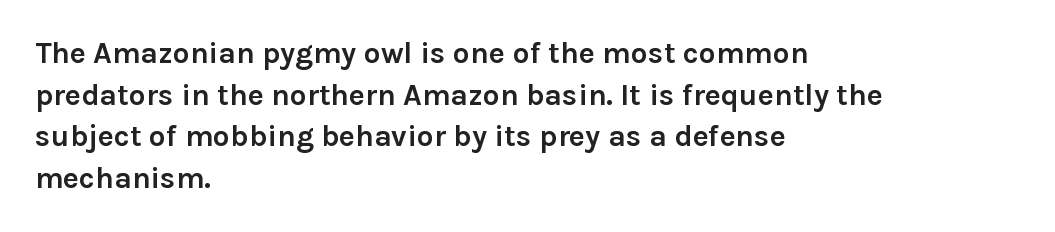
The image shows 30 px semibold sans-serif type, upright; set left-aligned, normal line spacing (1.39x), normal letter spacing, not underlined; low stroke contrast and a medium x-height.
